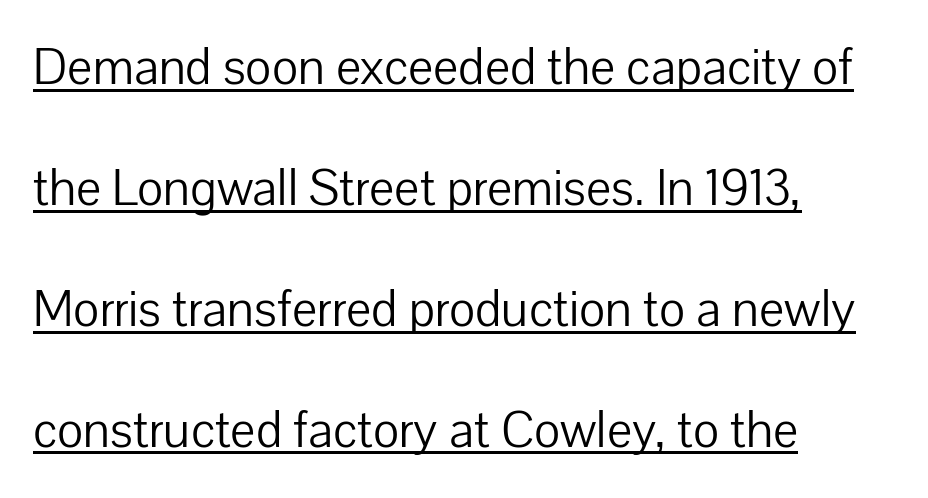
Q: Is the text bold? A: No.
Q: Is the text italic (slanted)? A: No, it is upright.
Q: Is the typeface a serif or a sans-serif typeface? A: Sans-serif.
Q: Is the text underlined? A: Yes.
Q: How is the paragraph aligned? A: Left-aligned.
Q: Is the spacing between letters normal or unusually wide? A: Normal.
Q: Is the spacing between lines tight, normal or loose? A: Loose.
Q: Width (condensed, normal, or wide)? A: Normal.
Q: Stroke contrast? A: Low.
Q: x-height? A: Medium.
Q: Monospaced? A: No.
